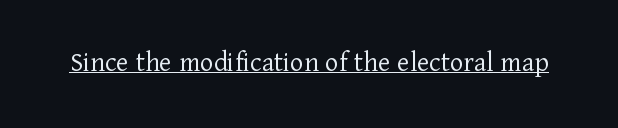
{"serif": "yes", "italic": "no", "bold": "no", "weight": "light", "width": "normal", "stroke_contrast": "low", "x_height": "medium", "monospaced": "no", "underline": "yes", "letter_spacing": "normal", "letter_spacing_em": 0.0, "glyph_px": 29}
